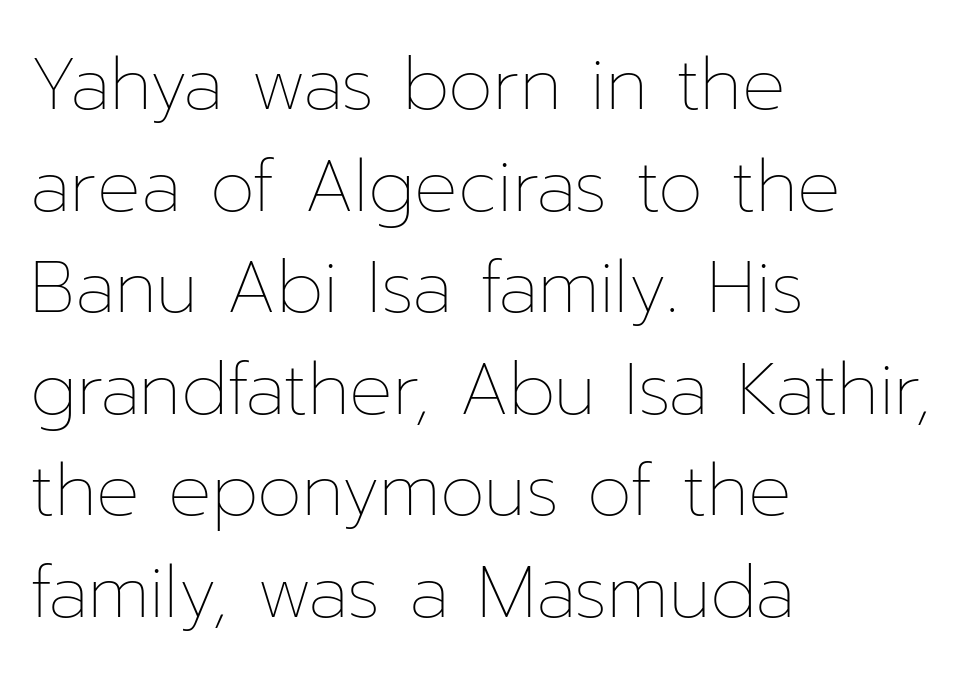
{"italic": "no", "bold": "no", "weight": "thin", "width": "normal", "stroke_contrast": "low", "x_height": "medium", "monospaced": "no", "underline": "no", "align": "left", "line_spacing": "normal", "line_spacing_ratio": 1.41, "letter_spacing": "normal", "letter_spacing_em": 0.0, "glyph_px": 72}
